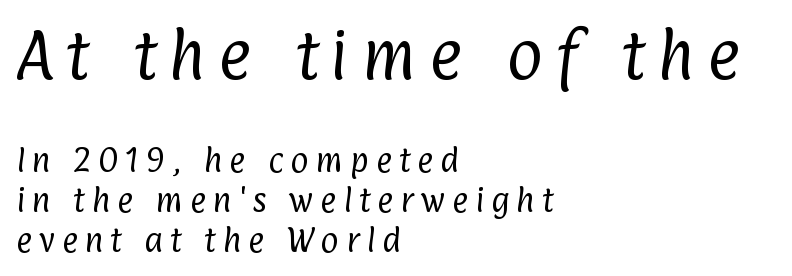
The image shows 55 px regular-weight, condensed sans-serif type; set left-aligned, normal line spacing (1.43x), unusually wide letter spacing (+0.24 em), not underlined; the first (top) block is 1.96x larger; low stroke contrast and a medium x-height.
